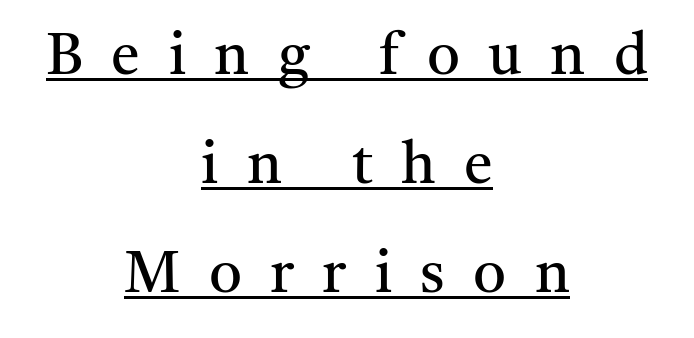
Q: Is the text bold? A: No.
Q: Is the text italic (slanted)? A: No, it is upright.
Q: Is the typeface a serif or a sans-serif typeface? A: Serif.
Q: Is the text underlined? A: Yes.
Q: How is the paragraph aligned? A: Centered.
Q: Is the spacing between letters normal or unusually wide? A: Unusually wide.
Q: Width (condensed, normal, or wide)? A: Normal.
Q: Stroke contrast? A: Medium.
Q: x-height? A: Medium.
Q: Monospaced? A: No.
